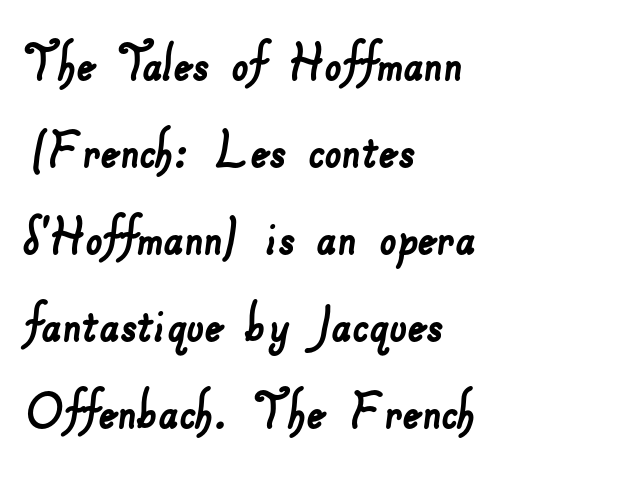
{"serif": "no", "width": "normal", "stroke_contrast": "low", "x_height": "small", "monospaced": "no", "underline": "no", "align": "left", "line_spacing": "normal", "line_spacing_ratio": 1.45, "letter_spacing": "normal", "letter_spacing_em": 0.0, "glyph_px": 60}
